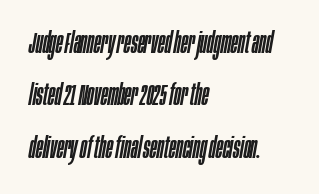
You could not count columns in this text — the font is proportionally spaced. Does the copy run flush right? No — it runs flush left. Characters follow at the spacing the type designer built in. The words here are not underlined. This sample uses an oblique cut, with every glyph tilted off the vertical.
